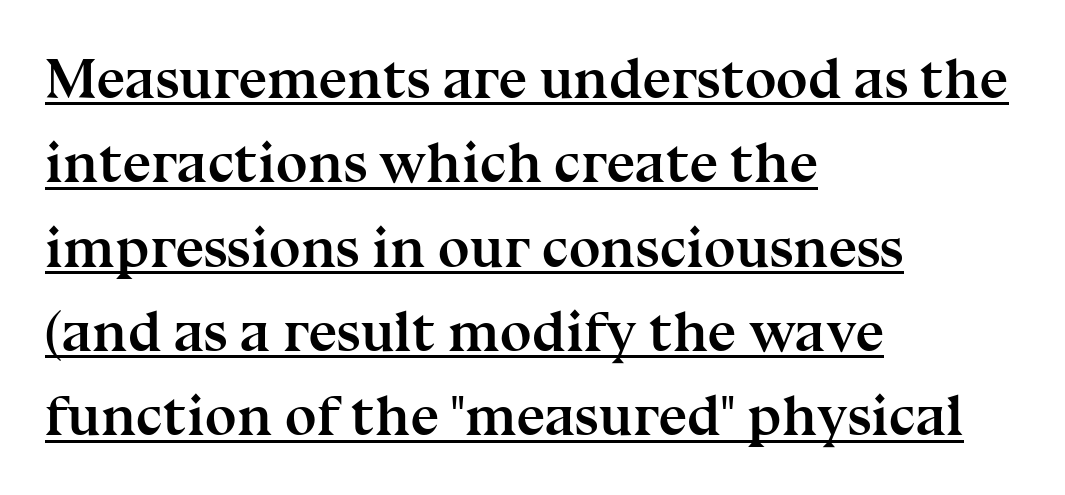
The face used here is rendered with its standard letterfit. Examine the stroke ends and you'll spot serifs. Heavy-handed strokes throughout: this text is bold. Check the space under the baseline: a stroke is drawn there. The face used here is proportionally spaced, like ordinary book or web type.
